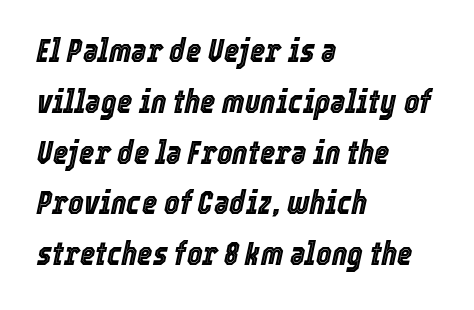
Q: Is the text italic (slanted)? A: Yes, it leans right by about 12 degrees.
Q: Is the text underlined? A: No.
Q: How is the paragraph aligned? A: Left-aligned.
Q: Is the spacing between letters normal or unusually wide? A: Normal.
Q: Is the spacing between lines tight, normal or loose? A: Normal.
Q: Width (condensed, normal, or wide)? A: Condensed.
Q: x-height? A: Medium.
Q: Monospaced? A: No.
